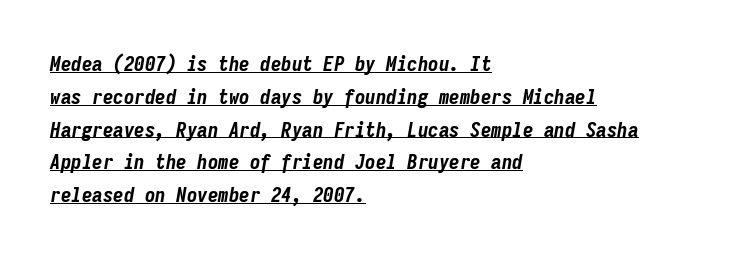
{"italic": "yes", "lean": "right", "slant_degrees": 9, "bold": "yes", "underline": "yes", "align": "left", "line_spacing": "normal", "line_spacing_ratio": 1.56, "letter_spacing": "normal", "letter_spacing_em": 0.0, "glyph_px": 21}
